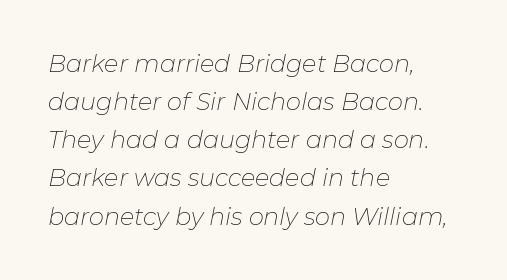
The image shows 24 px text type, italic (leaning right); set left-aligned, normal line spacing (1.59x), normal letter spacing, not underlined.
